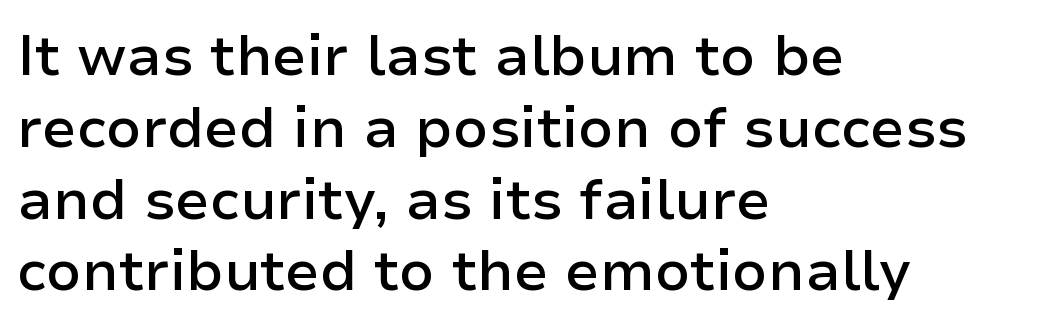
Horizontal bands of white between lines are of average thickness. The passage shown is not underscored anywhere. These lines are set flush left with a ragged right edge. The passage shown is typeset with a sans-serif family. The rendering keeps characters at their native spacing. The sample has been set in demibold, a notch under bold.
